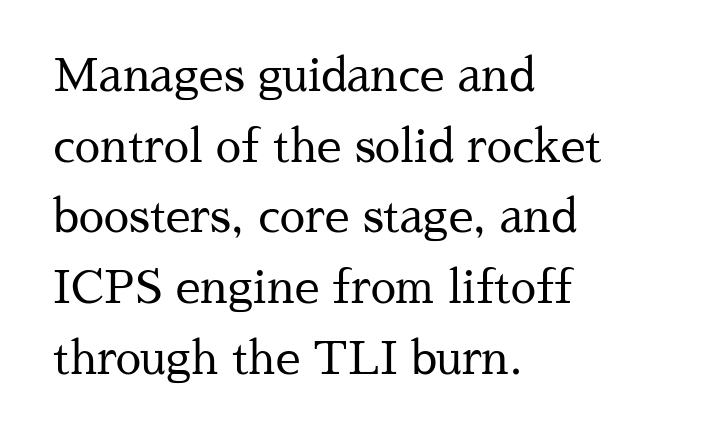
{"serif": "yes", "italic": "no", "bold": "no", "weight": "regular", "width": "normal", "stroke_contrast": "medium", "x_height": "medium", "monospaced": "no", "underline": "no", "align": "left", "line_spacing": "normal", "line_spacing_ratio": 1.57, "letter_spacing": "normal", "letter_spacing_em": 0.0, "glyph_px": 45}
